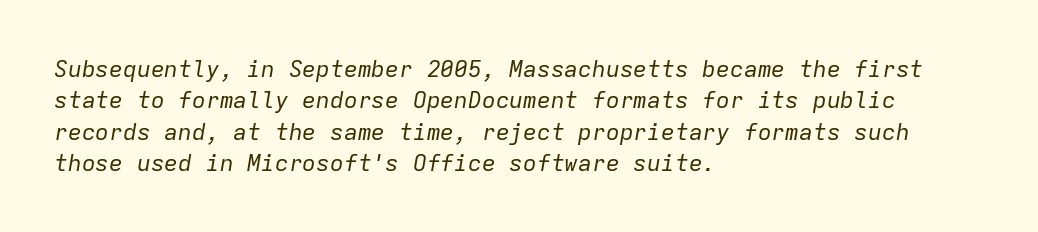
Students, note that the glyphs here touch the page at normal intervals. Compared with a centered layout, this one pins lines to the left instead. No letter is thick-stroked: the sample isn't bold. Compared with ordinary roman type, these characters are visibly tilted.
